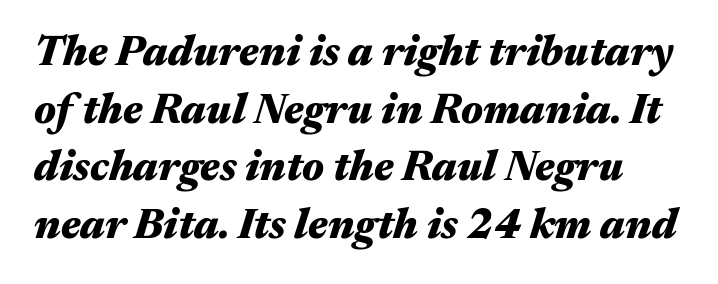
Q: Is the text bold? A: Yes.
Q: Is the text italic (slanted)? A: Yes, it leans right by about 17 degrees.
Q: Is the text underlined? A: No.
Q: Is the spacing between letters normal or unusually wide? A: Normal.
Q: Is the spacing between lines tight, normal or loose? A: Normal.
Q: Width (condensed, normal, or wide)? A: Wide.
Q: Stroke contrast? A: Medium.
Q: x-height? A: Medium.
Q: Monospaced? A: No.
